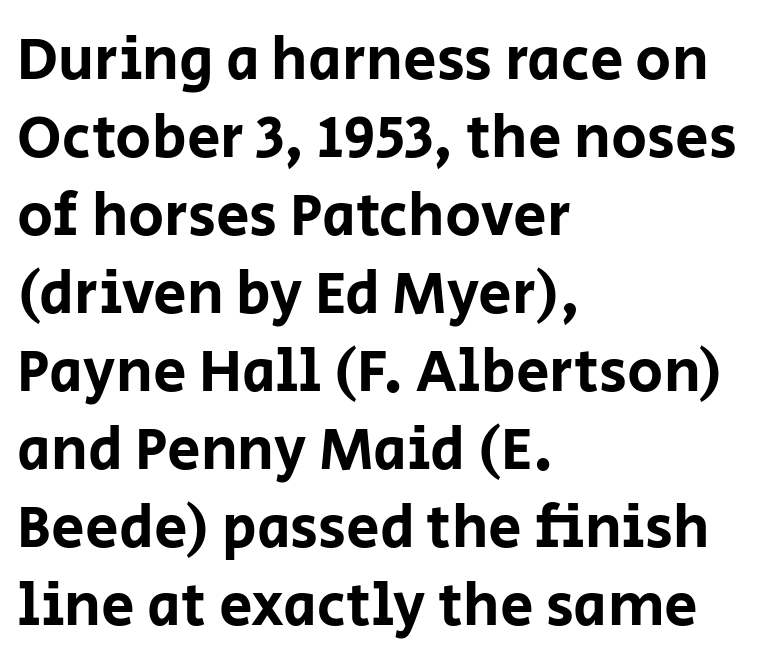
{"serif": "no", "italic": "no", "width": "normal", "stroke_contrast": "low", "x_height": "large", "monospaced": "no", "underline": "no", "align": "left", "line_spacing": "normal", "line_spacing_ratio": 1.3, "letter_spacing": "normal", "letter_spacing_em": 0.0, "glyph_px": 60}
